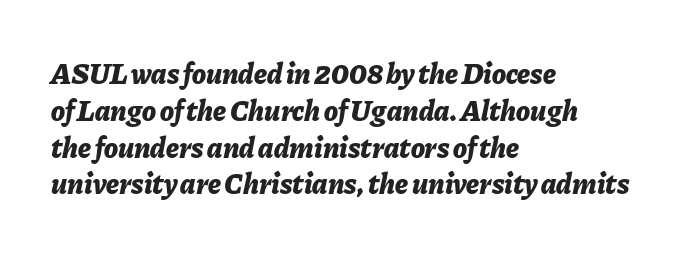
This is oblique type, the kind used for emphasis or titles. This block has exactly the height ordinary leading produces. Reading down the block, your eye returns to a fixed left position each line. Each word holds together tightly as a unit, with standard inter-letter gaps. On the weight axis this lands at bold, roughly 700.
